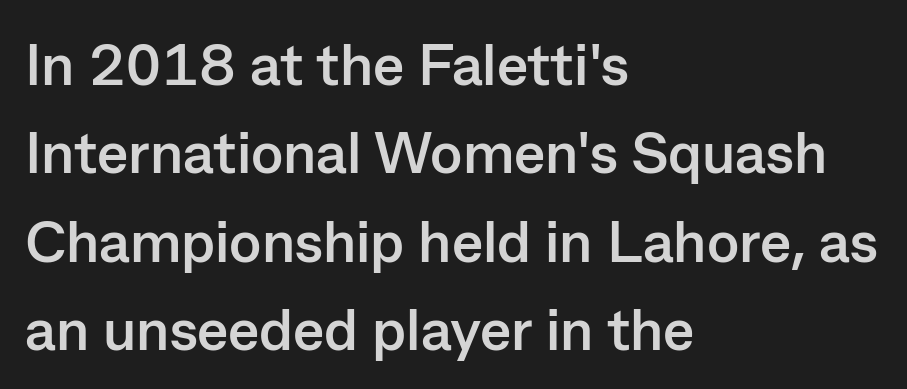
Q: Is the text bold? A: Yes.
Q: Is the text italic (slanted)? A: No, it is upright.
Q: Is the typeface a serif or a sans-serif typeface? A: Sans-serif.
Q: Is the text underlined? A: No.
Q: How is the paragraph aligned? A: Left-aligned.
Q: Is the spacing between letters normal or unusually wide? A: Normal.
Q: Is the spacing between lines tight, normal or loose? A: Normal.
Q: Width (condensed, normal, or wide)? A: Normal.
Q: Stroke contrast? A: Low.
Q: x-height? A: Medium.
Q: Monospaced? A: No.
